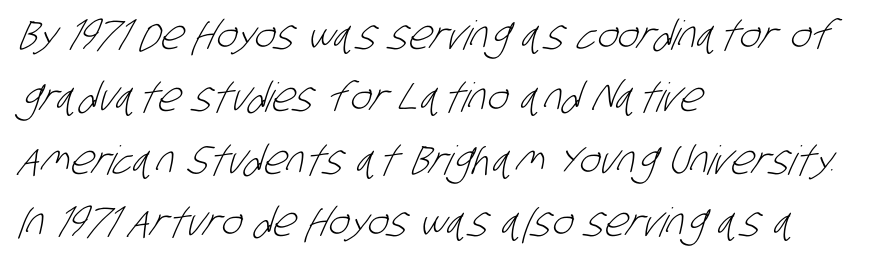
{"serif": "no", "bold": "no", "weight": "light", "width": "condensed", "stroke_contrast": "low", "x_height": "large", "monospaced": "no", "underline": "no", "align": "left", "line_spacing": "normal", "line_spacing_ratio": 1.56, "letter_spacing": "normal", "letter_spacing_em": 0.0, "glyph_px": 40}
